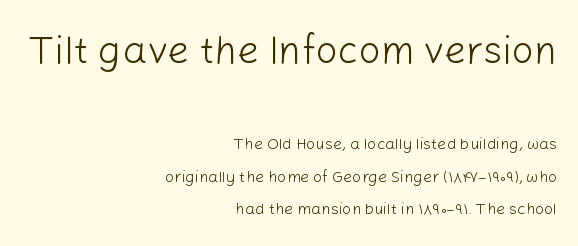
Words appear dense and cohesive because spacing is normal. Caption: face not bold, strokes unweighted. A typesetter would call this proportional, since set widths differ per character. Font category for this specimen: sans-serif. The letters stand straight up with perfectly vertical stems.
